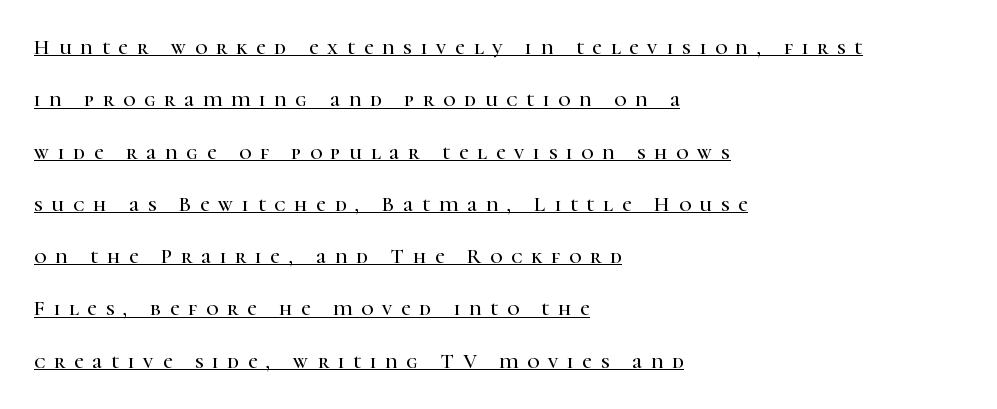
The image shows 21 px text type, upright; set left-aligned, loose line spacing (2.49x), unusually wide letter spacing (+0.42 em), underlined.
